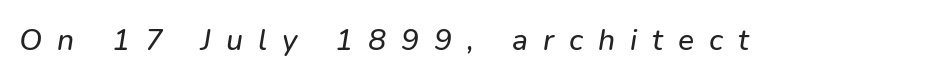
A clean baseline with only descenders dipping below it. Think of a printed novel: that variable character pitch is what you see here. Observe the wide spacing: letters keep a clear distance from each other. Is this a sans? Yes — the strokes have no serifs.
